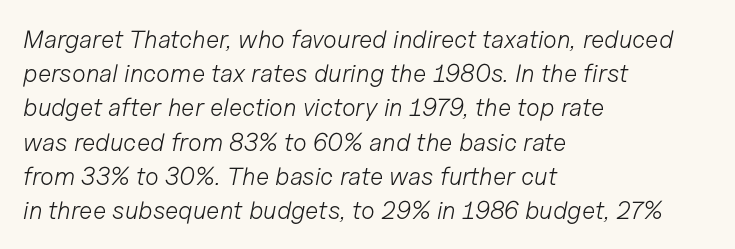
{"italic": "yes", "lean": "right", "slant_degrees": 11, "bold": "no", "underline": "no", "align": "left", "line_spacing": "normal", "line_spacing_ratio": 1.37, "letter_spacing": "normal", "letter_spacing_em": 0.0, "glyph_px": 25}
